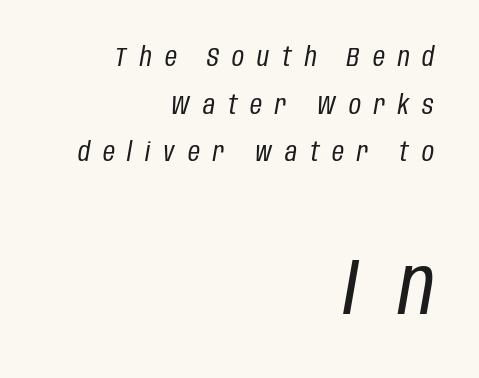
The image shows 79 px regular-weight, condensed type, italic (leaning right); set right-aligned, line spacing 1.83x, unusually wide letter spacing (+0.5 em), not underlined; the second (bottom) block is 3.04x larger; low stroke contrast and a large x-height.
